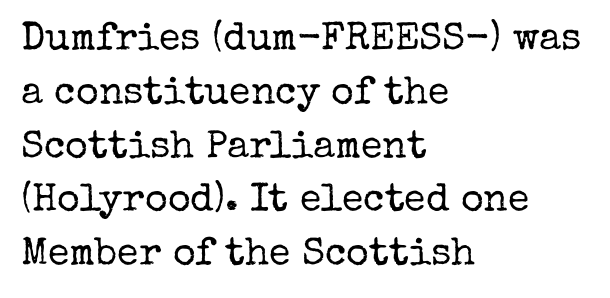
Q: Is the text bold? A: No.
Q: Is the text italic (slanted)? A: No, it is upright.
Q: Is the typeface a serif or a sans-serif typeface? A: Serif.
Q: Is the text underlined? A: No.
Q: How is the paragraph aligned? A: Left-aligned.
Q: Is the spacing between letters normal or unusually wide? A: Normal.
Q: Is the spacing between lines tight, normal or loose? A: Normal.
Q: Width (condensed, normal, or wide)? A: Normal.
Q: Stroke contrast? A: Low.
Q: x-height? A: Medium.
Q: Monospaced? A: No.
